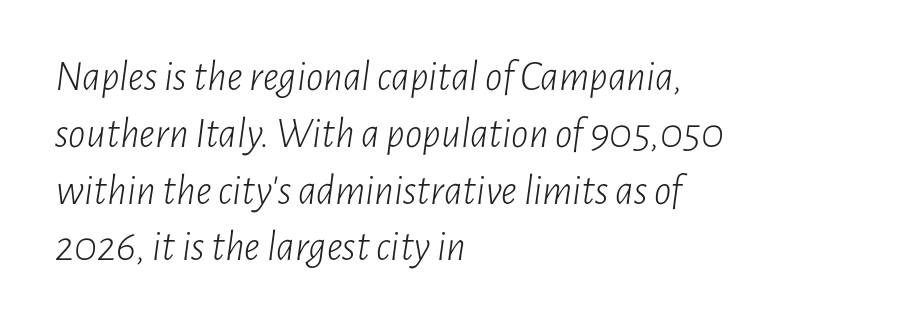
{"italic": "yes", "lean": "right", "slant_degrees": 7, "bold": "no", "weight": "light", "width": "condensed", "stroke_contrast": "low", "x_height": "medium", "monospaced": "no", "underline": "no", "align": "left", "line_spacing": "normal", "line_spacing_ratio": 1.32, "letter_spacing": "normal", "letter_spacing_em": 0.0, "glyph_px": 43}
